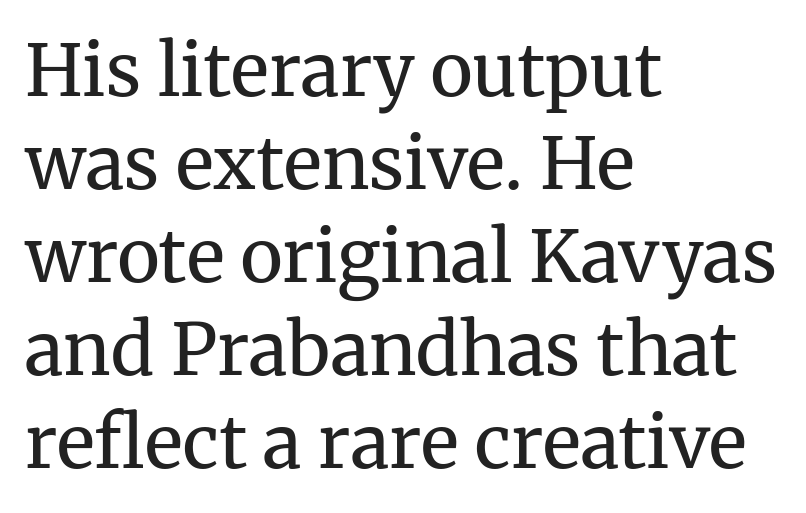
Q: Is the text bold? A: No.
Q: Is the text italic (slanted)? A: No, it is upright.
Q: Is the typeface a serif or a sans-serif typeface? A: Serif.
Q: Is the text underlined? A: No.
Q: How is the paragraph aligned? A: Left-aligned.
Q: Is the spacing between letters normal or unusually wide? A: Normal.
Q: Is the spacing between lines tight, normal or loose? A: Normal.
Q: Width (condensed, normal, or wide)? A: Normal.
Q: Stroke contrast? A: Medium.
Q: x-height? A: Medium.
Q: Monospaced? A: No.
